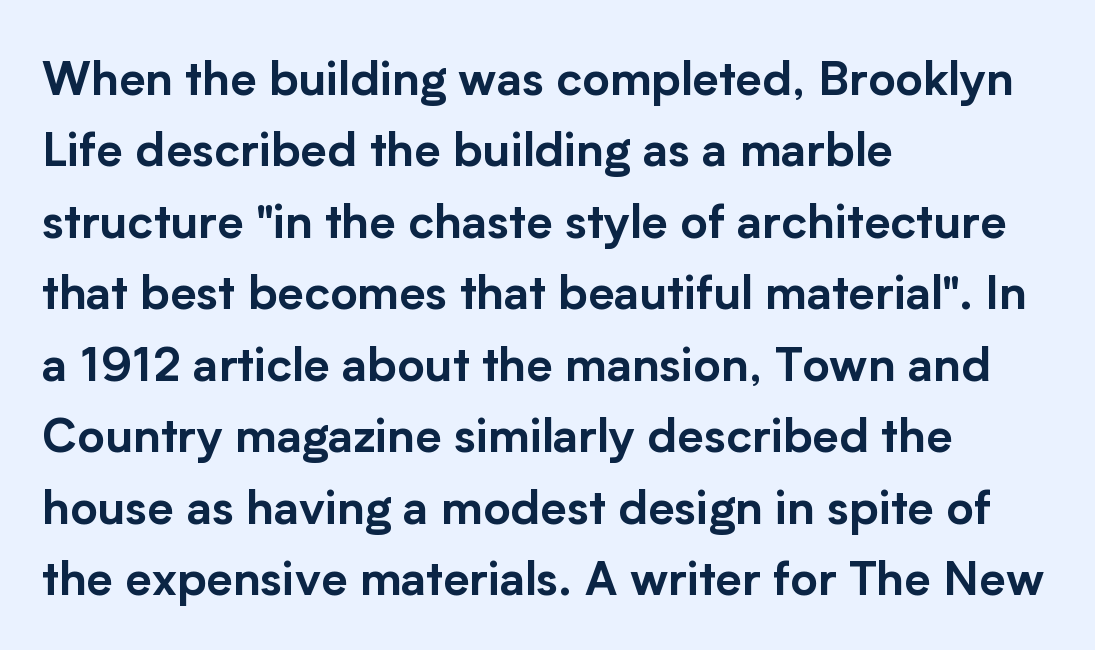
The image shows 47 px sans-serif type, upright; set left-aligned, normal line spacing (1.52x), normal letter spacing, not underlined; low stroke contrast and a medium x-height.
